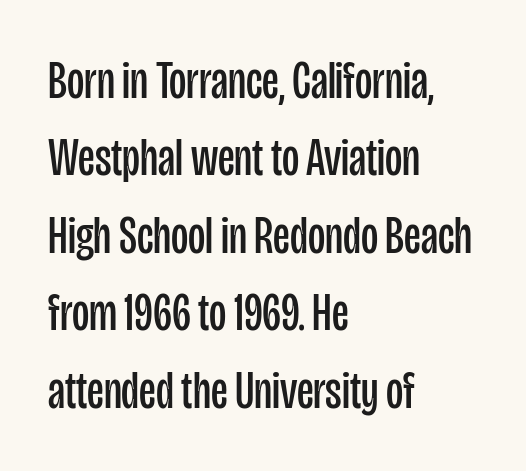
Q: Is the text bold? A: No.
Q: Is the text italic (slanted)? A: No, it is upright.
Q: Is the typeface a serif or a sans-serif typeface? A: Sans-serif.
Q: Is the text underlined? A: No.
Q: How is the paragraph aligned? A: Left-aligned.
Q: Is the spacing between letters normal or unusually wide? A: Normal.
Q: Is the spacing between lines tight, normal or loose? A: Normal.
Q: Width (condensed, normal, or wide)? A: Condensed.
Q: Stroke contrast? A: Low.
Q: x-height? A: Large.
Q: Monospaced? A: No.
